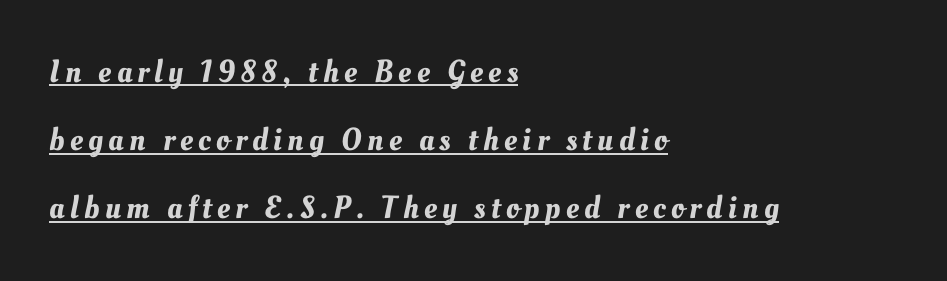
Q: Is the text underlined? A: Yes.
Q: How is the paragraph aligned? A: Left-aligned.
Q: Is the spacing between lines tight, normal or loose? A: Loose.
Q: Width (condensed, normal, or wide)? A: Normal.
Q: Stroke contrast? A: Medium.
Q: x-height? A: Small.
Q: Monospaced? A: No.
